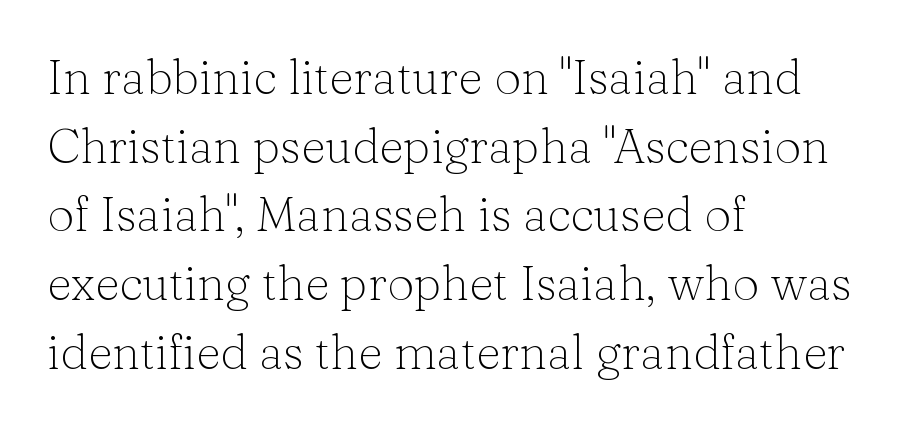
{"serif": "yes", "italic": "no", "bold": "no", "weight": "light", "width": "normal", "stroke_contrast": "low", "x_height": "medium", "monospaced": "no", "underline": "no", "align": "left", "line_spacing": "normal", "line_spacing_ratio": 1.43, "letter_spacing": "normal", "letter_spacing_em": 0.0, "glyph_px": 48}
